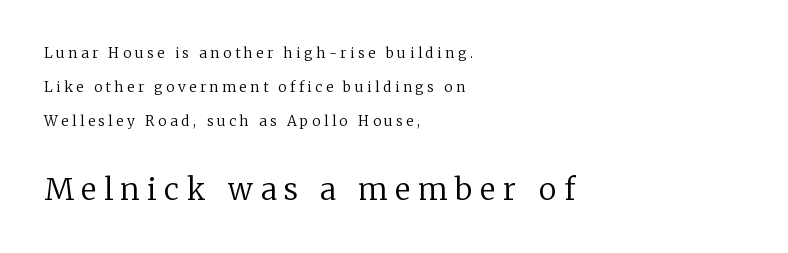
The image shows 30 px regular-weight serif type, upright; set left-aligned, loose line spacing (2.42x), unusually wide letter spacing (+0.26 em), not underlined; the second (bottom) block is 2.14x larger; low stroke contrast and a medium x-height.
